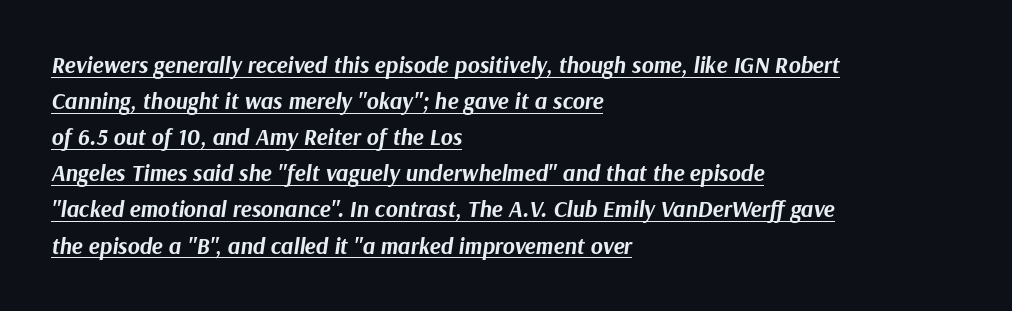
The passage is arranged the way most books set body copy — flush left. Underlined type. Baseline-to-baseline distance is the conventional proportion of letter height. This sample uses plain, unmodified letter spacing.
